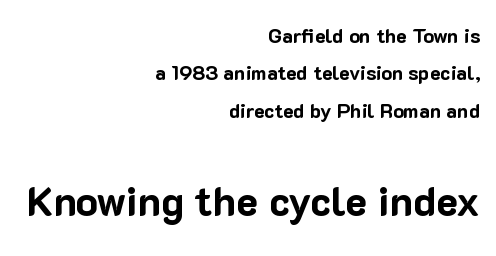
The image shows 41 px bold sans-serif type, upright; set right-aligned, line spacing 1.87x, normal letter spacing, not underlined; the second (bottom) block is 2.05x larger; low stroke contrast and a medium x-height.
